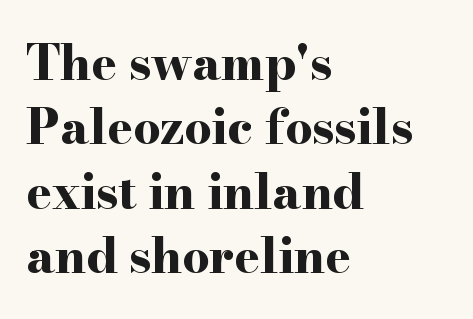
Q: Is the text bold? A: Yes.
Q: Is the text italic (slanted)? A: No, it is upright.
Q: Is the typeface a serif or a sans-serif typeface? A: Serif.
Q: Is the text underlined? A: No.
Q: How is the paragraph aligned? A: Left-aligned.
Q: Is the spacing between letters normal or unusually wide? A: Normal.
Q: Is the spacing between lines tight, normal or loose? A: Normal.
Q: Width (condensed, normal, or wide)? A: Wide.
Q: Stroke contrast? A: High.
Q: x-height? A: Small.
Q: Monospaced? A: No.
